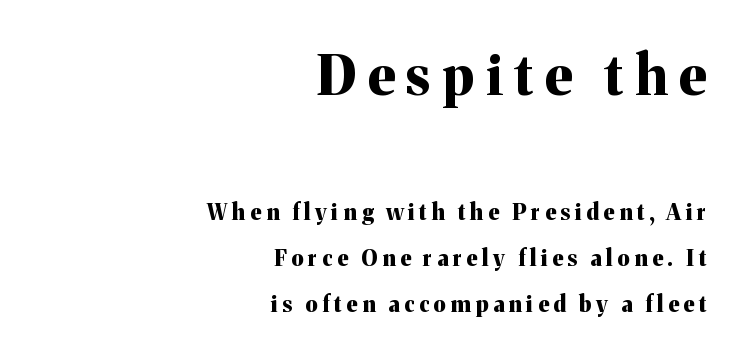
The image shows 55 px bold serif type, upright; set right-aligned, loose line spacing (2.08x), unusually wide letter spacing (+0.22 em), not underlined; the first (top) block is 2.5x larger; medium stroke contrast and a medium x-height.
